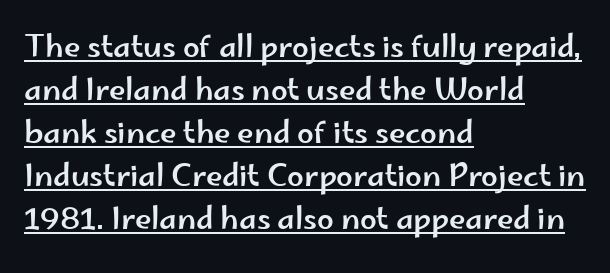
The image shows 30 px wide sans-serif type, upright; set left-aligned, normal line spacing (1.43x), normal letter spacing, underlined; low stroke contrast and a small x-height.
